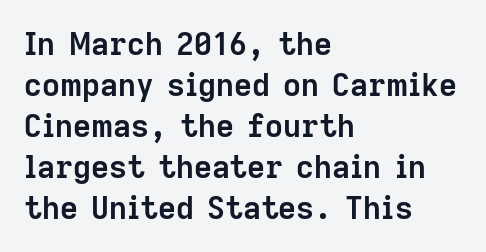
{"serif": "no", "italic": "no", "bold": "yes", "weight": "semibold", "width": "normal", "stroke_contrast": "low", "x_height": "medium", "monospaced": "no", "underline": "no", "align": "left", "line_spacing": "normal", "line_spacing_ratio": 1.32, "letter_spacing": "normal", "letter_spacing_em": 0.0, "glyph_px": 31}
